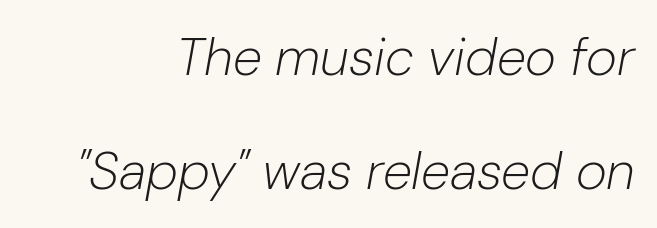
{"italic": "yes", "lean": "right", "slant_degrees": 10, "bold": "no", "weight": "light", "width": "normal", "stroke_contrast": "low", "x_height": "medium", "monospaced": "no", "underline": "no", "align": "right", "line_spacing": "loose", "line_spacing_ratio": 2.15, "letter_spacing": "normal", "letter_spacing_em": 0.0, "glyph_px": 53}
